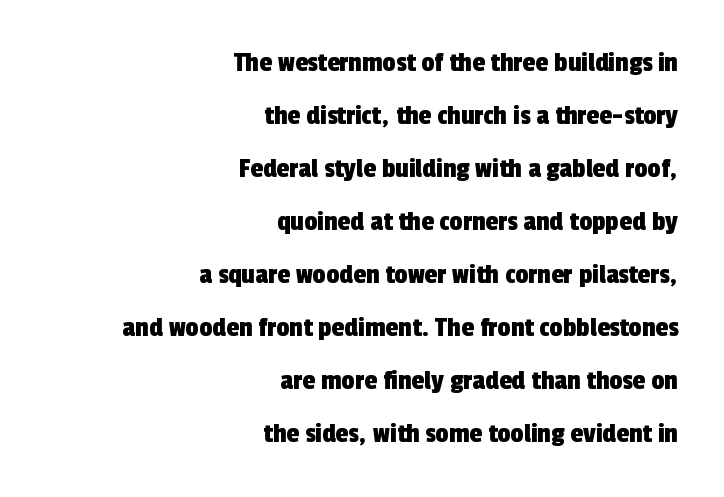
Anything drawn beneath the words? Only blank space. Note the varied advance widths — an 'i' is clearly narrower than an 'm'. This rendering employs a face without finishing strokes, i.e., a sans-serif. The horizontal fit of the characters is conventional and even. Horizontal alignment here is rightward, an uncommon choice for prose.
